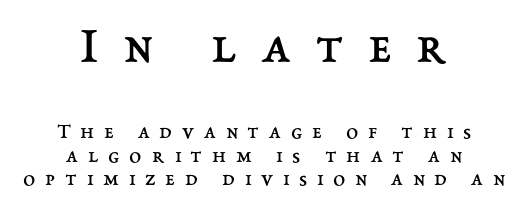
The image shows 54 px regular-weight type, upright; set centered, tight line spacing (1.06x), unusually wide letter spacing (+0.45 em), not underlined; the first (top) block is 2.45x larger; medium stroke contrast and a medium x-height.
